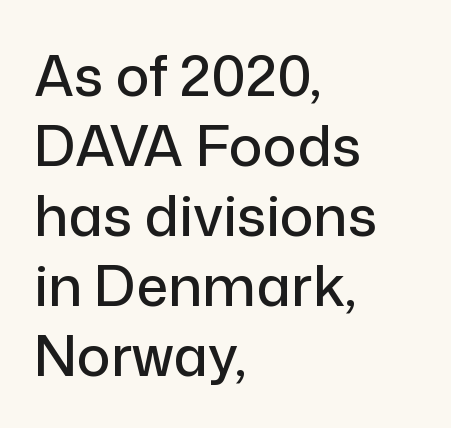
{"serif": "no", "italic": "no", "width": "normal", "stroke_contrast": "low", "x_height": "medium", "monospaced": "no", "underline": "no", "align": "left", "line_spacing": "normal", "line_spacing_ratio": 1.25, "letter_spacing": "normal", "letter_spacing_em": 0.0, "glyph_px": 56}
